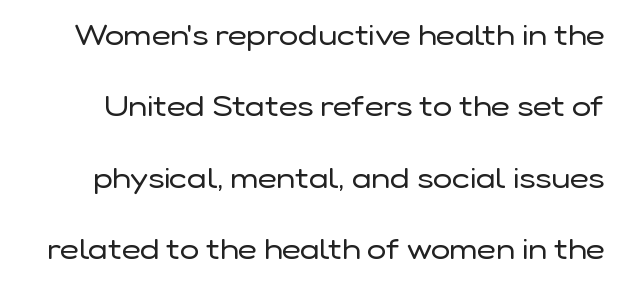
Q: Is the text bold? A: No.
Q: Is the text italic (slanted)? A: No, it is upright.
Q: Is the typeface a serif or a sans-serif typeface? A: Sans-serif.
Q: Is the text underlined? A: No.
Q: Is the spacing between letters normal or unusually wide? A: Normal.
Q: Is the spacing between lines tight, normal or loose? A: Loose.
Q: Width (condensed, normal, or wide)? A: Normal.
Q: Stroke contrast? A: Low.
Q: x-height? A: Medium.
Q: Monospaced? A: No.
